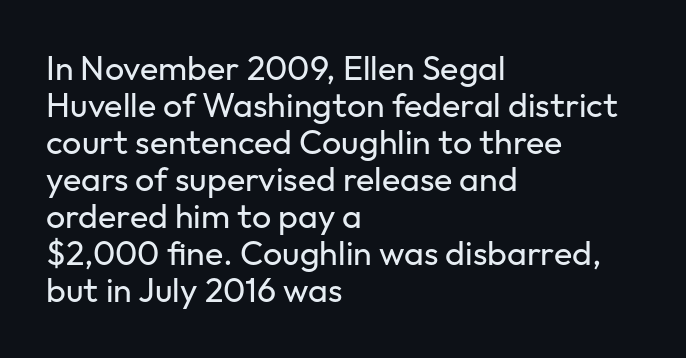
Casual observation: everything's shoved over to the left. Type style note: lacks serifs. Spacing verdict: proportional, widths tailored to each character. The lines are packed closely together with very little leading.
